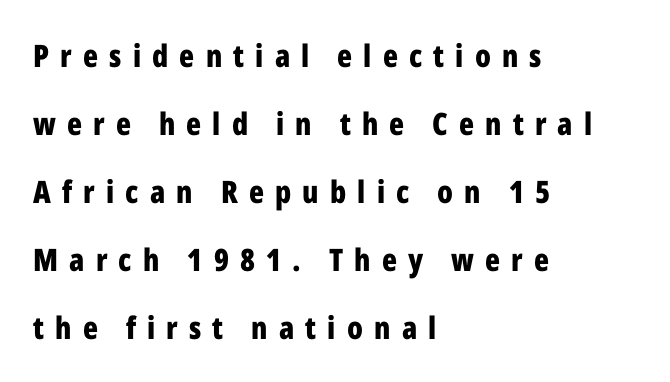
{"serif": "no", "italic": "no", "bold": "yes", "weight": "bold", "width": "condensed", "stroke_contrast": "low", "x_height": "medium", "monospaced": "no", "underline": "no", "align": "left", "line_spacing": "loose", "line_spacing_ratio": 2.19, "letter_spacing": "wide", "letter_spacing_em": 0.36, "glyph_px": 31}
